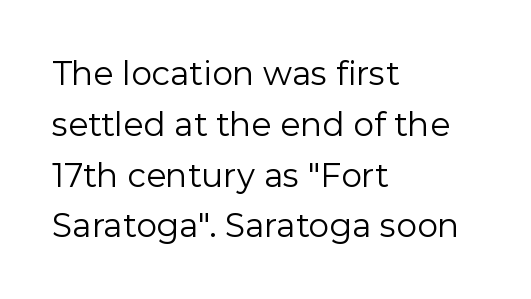
Q: Is the text bold? A: No.
Q: Is the text italic (slanted)? A: No, it is upright.
Q: Is the typeface a serif or a sans-serif typeface? A: Sans-serif.
Q: Is the text underlined? A: No.
Q: How is the paragraph aligned? A: Left-aligned.
Q: Is the spacing between letters normal or unusually wide? A: Normal.
Q: Is the spacing between lines tight, normal or loose? A: Normal.
Q: Width (condensed, normal, or wide)? A: Normal.
Q: Stroke contrast? A: Low.
Q: x-height? A: Medium.
Q: Monospaced? A: No.
